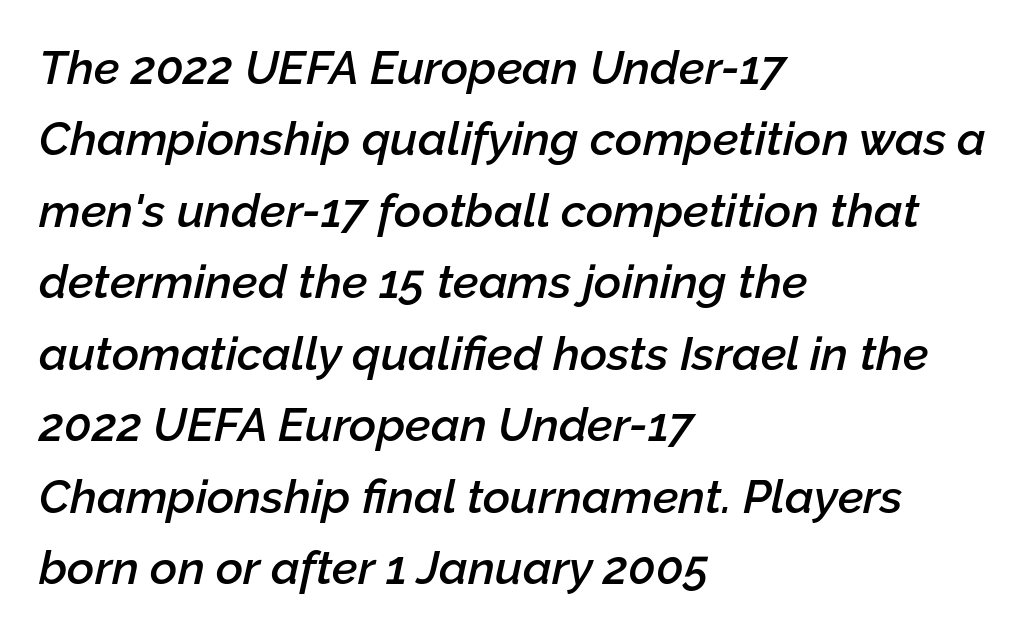
Regarding leading, the lines here are spaced in the standard way. Character widths vary here, with narrow letters taking less room than wide ones. Does the lettering tilt? It does — this is italic. Spacing between characters is what you'd get straight out of the box.
